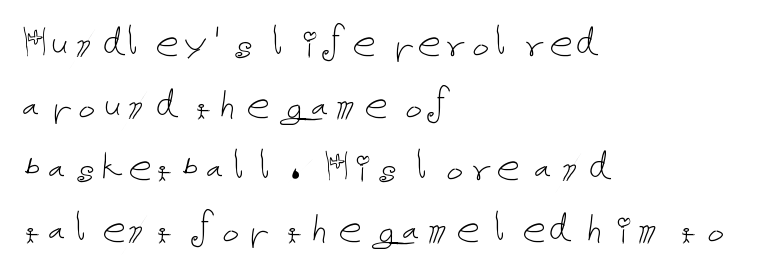
The image shows 47 px thin type, upright; set left-aligned, normal line spacing (1.32x), normal letter spacing, not underlined; low stroke contrast and a medium x-height.
